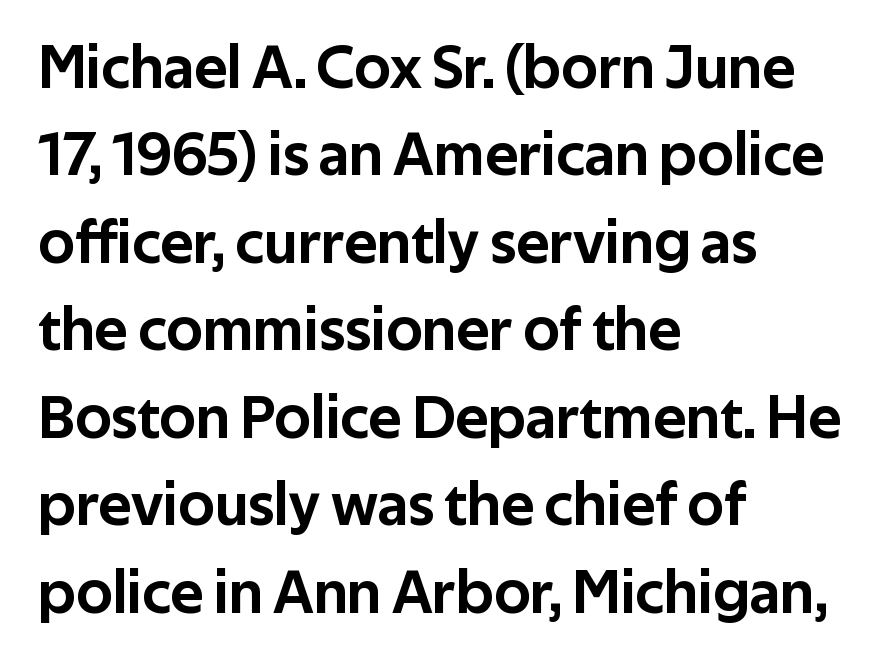
The letters stand straight up with perfectly vertical stems. Typeset ragged right — the left edge is the straight one. In terms of letterform style, serifs are entirely absent. Here the glyphs are tracked normally, forming tight word shapes.
